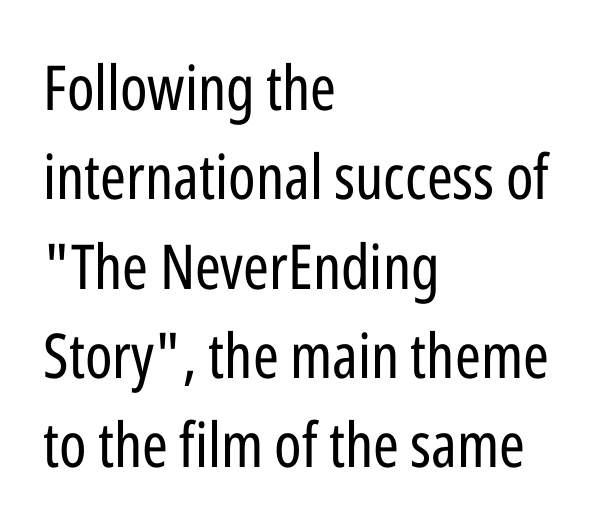
The image shows 62 px regular-weight, condensed sans-serif type, upright; set left-aligned, normal line spacing (1.44x), normal letter spacing, not underlined; low stroke contrast and a medium x-height.
